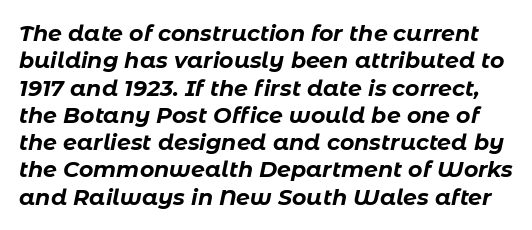
Unmarked baselines from the first word to the last. Every letter is thick-stroked: bold, no question. What stands out about the letter spacing? Nothing — it is the standard amount. There's an unmistakable incline to the writing here.
